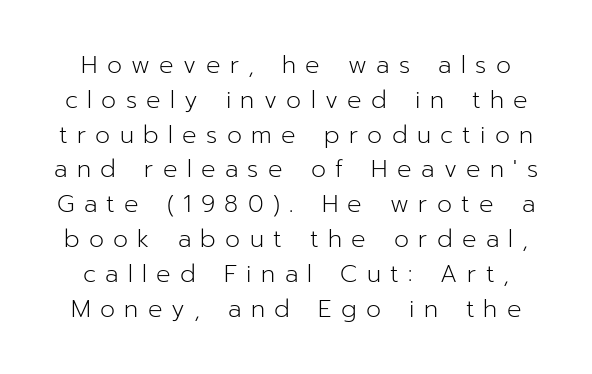
Q: Is the text bold? A: No.
Q: Is the text italic (slanted)? A: No, it is upright.
Q: Is the text underlined? A: No.
Q: Is the spacing between letters normal or unusually wide? A: Unusually wide.
Q: Is the spacing between lines tight, normal or loose? A: Normal.
